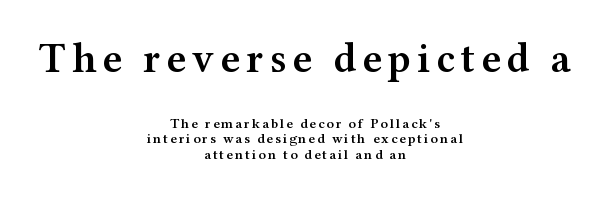
If you folded the block vertically in half, each line would mirror itself in length. A serif font was chosen for this passage. Rule under the text: the space is simply empty. Proportional: the letters do not fall into vertical columns. The rendering uses a semibold face; strokes are thickened but not to full bold. Compare the two chunks: the upper has the greater cap height.
